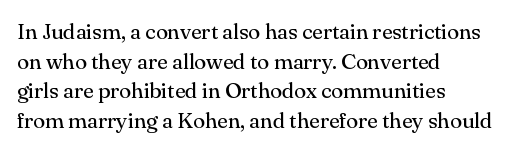
{"italic": "no", "bold": "no", "underline": "no", "align": "left", "line_spacing": "normal", "line_spacing_ratio": 1.35, "letter_spacing": "normal", "letter_spacing_em": 0.0, "glyph_px": 22}
